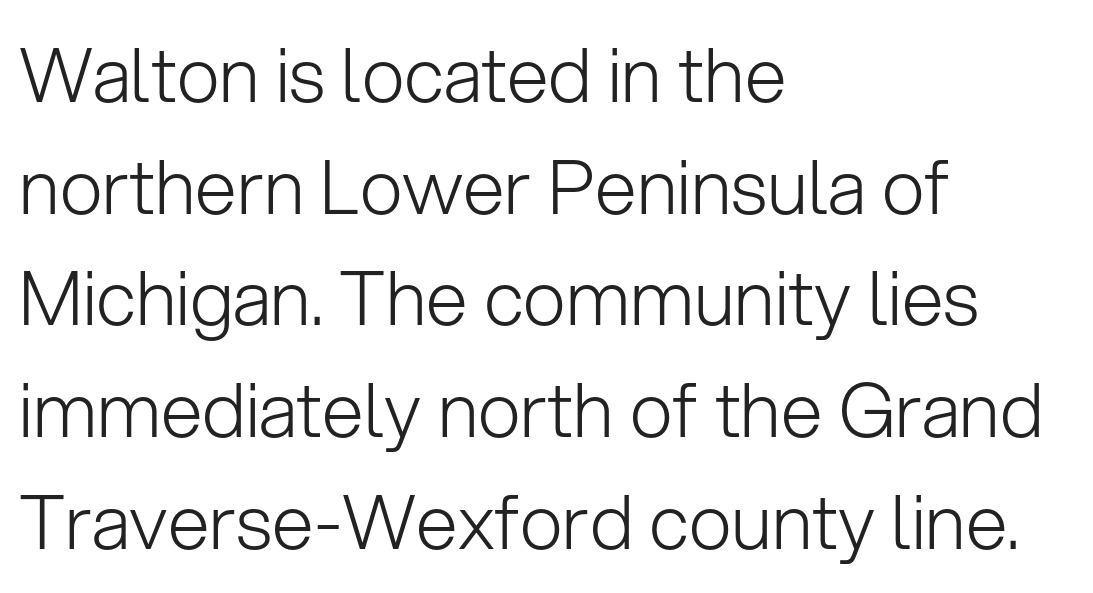
Q: Is the text bold? A: No.
Q: Is the text italic (slanted)? A: No, it is upright.
Q: Is the typeface a serif or a sans-serif typeface? A: Sans-serif.
Q: Is the text underlined? A: No.
Q: How is the paragraph aligned? A: Left-aligned.
Q: Is the spacing between letters normal or unusually wide? A: Normal.
Q: Is the spacing between lines tight, normal or loose? A: Normal.
Q: Width (condensed, normal, or wide)? A: Normal.
Q: Stroke contrast? A: Low.
Q: x-height? A: Medium.
Q: Monospaced? A: No.
